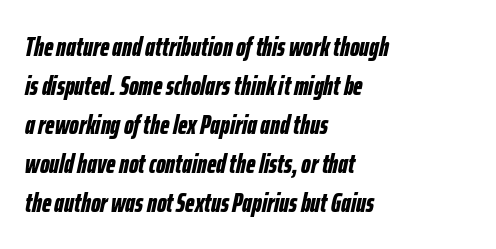
Q: Is the text bold? A: Yes.
Q: Is the text italic (slanted)? A: Yes, it leans right by about 12 degrees.
Q: Is the text underlined? A: No.
Q: How is the paragraph aligned? A: Left-aligned.
Q: Is the spacing between letters normal or unusually wide? A: Normal.
Q: Is the spacing between lines tight, normal or loose? A: Normal.
